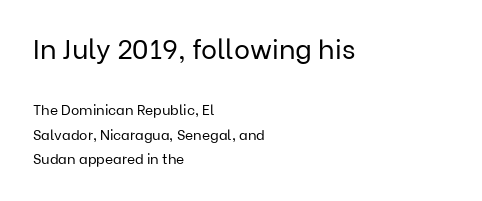
Observe the ordinary spacing: letters are neighbours, not strangers. The words here are not underlined. The letterforms sit at book weight or below. This layout puts the oversized block above and the modest block below. Notice how the stems are strictly vertical — no italics here.
